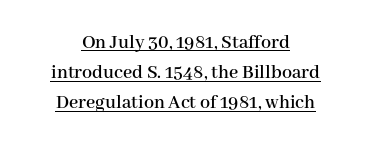
The letters sit at their default tracking, neither squeezed nor spread. Caption: lettering with a line underneath. The passage shown stacks its lines at a standard gap. This is roman type, the default non-slanted kind. Reading down the block, each line starts at a different indent, mirrored at its end.
